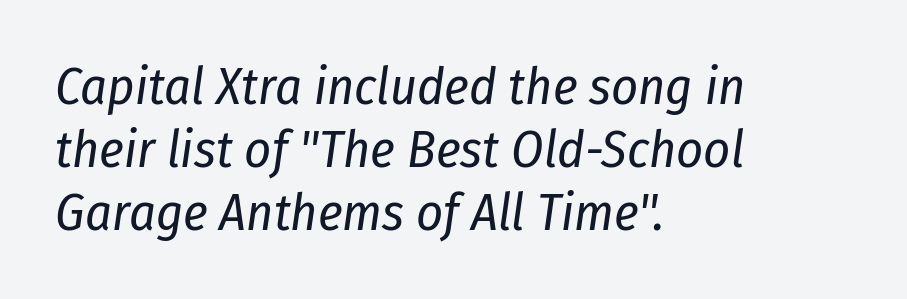
The image shows 52 px regular-weight, condensed type, italic (leaning right); set left-aligned, line spacing 1.21x, normal letter spacing, not underlined; low stroke contrast and a medium x-height.
